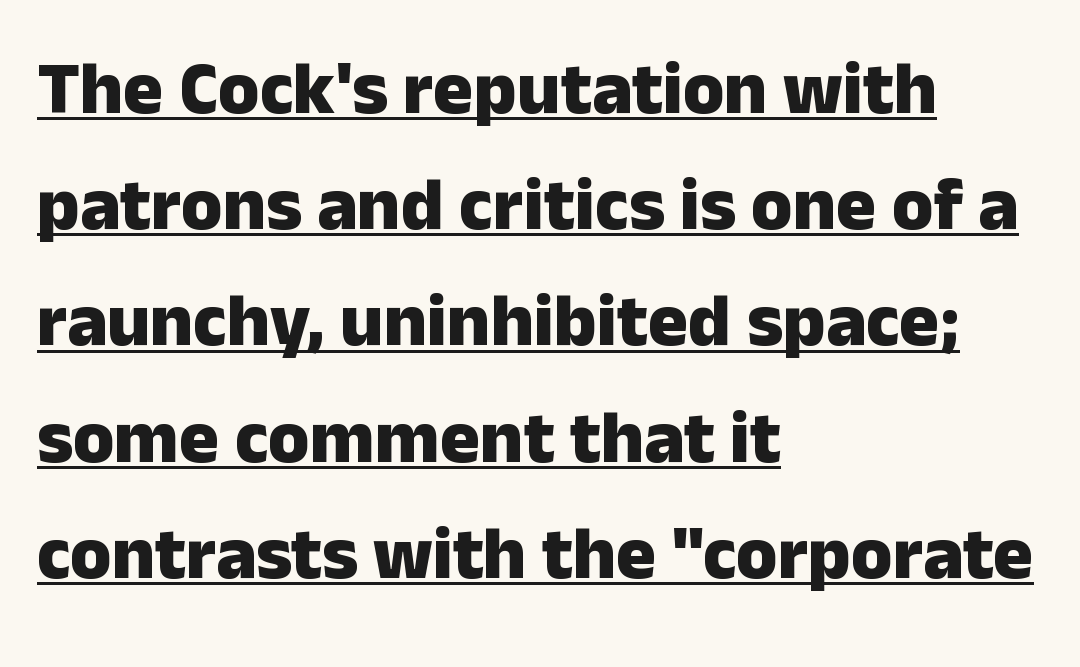
Q: Is the text bold? A: Yes.
Q: Is the text italic (slanted)? A: No, it is upright.
Q: Is the typeface a serif or a sans-serif typeface? A: Sans-serif.
Q: Is the text underlined? A: Yes.
Q: How is the paragraph aligned? A: Left-aligned.
Q: Is the spacing between letters normal or unusually wide? A: Normal.
Q: Is the spacing between lines tight, normal or loose? A: Normal.
Q: Width (condensed, normal, or wide)? A: Normal.
Q: Stroke contrast? A: Low.
Q: x-height? A: Medium.
Q: Monospaced? A: No.
